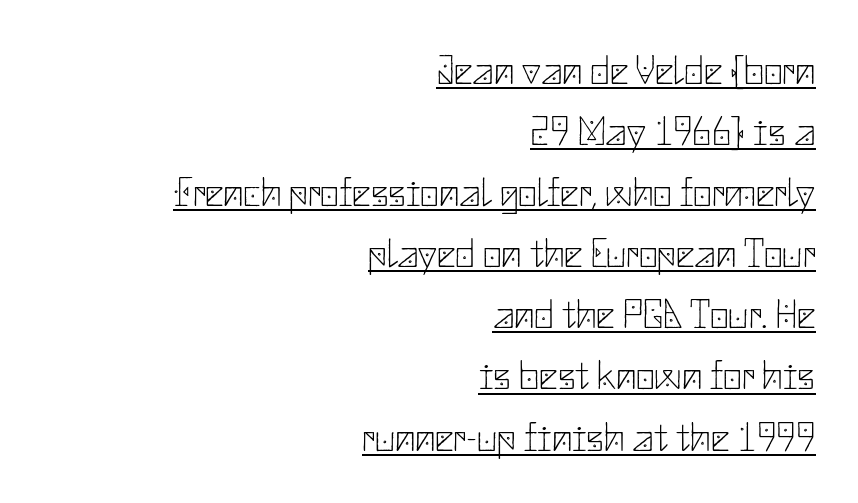
The image shows 41 px thin sans-serif type, upright; set right-aligned, normal line spacing (1.49x), normal letter spacing, underlined; low stroke contrast and a small x-height.
